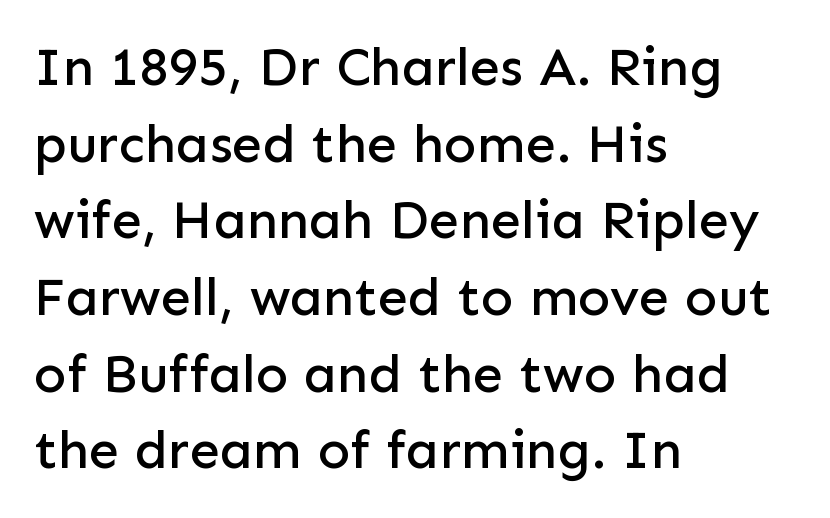
The image shows 54 px sans-serif type, upright; set left-aligned, normal line spacing (1.42x), normal letter spacing, not underlined; low stroke contrast and a medium x-height.
